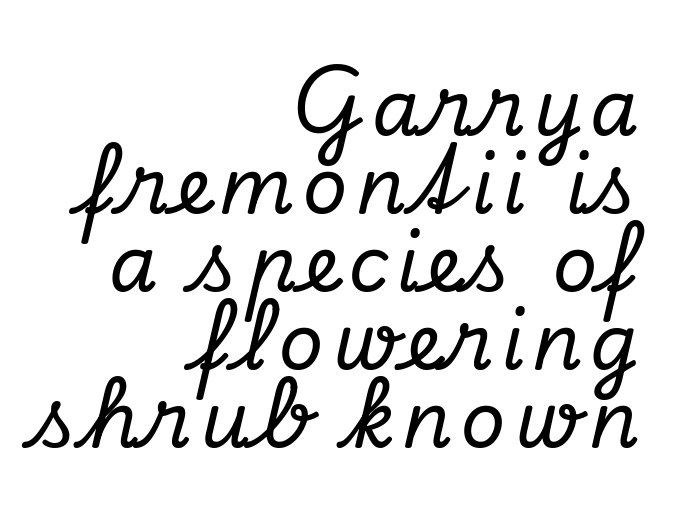
{"serif": "yes", "italic": "yes", "lean": "right", "slant_degrees": 13, "width": "normal", "stroke_contrast": "low", "x_height": "small", "monospaced": "no", "underline": "no", "align": "right", "line_spacing": "tight", "line_spacing_ratio": 1.0, "glyph_px": 78}
